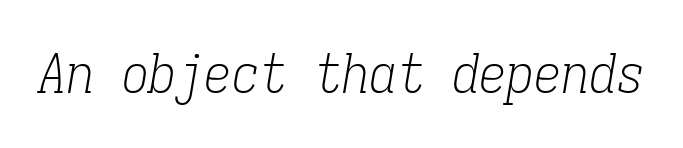
Q: Is the text bold? A: No.
Q: Is the text italic (slanted)? A: Yes, it leans right by about 9 degrees.
Q: Is the typeface a serif or a sans-serif typeface? A: Serif.
Q: Is the text underlined? A: No.
Q: Is the spacing between letters normal or unusually wide? A: Normal.
Q: Width (condensed, normal, or wide)? A: Condensed.
Q: Stroke contrast? A: Low.
Q: x-height? A: Medium.
Q: Monospaced? A: Yes.
